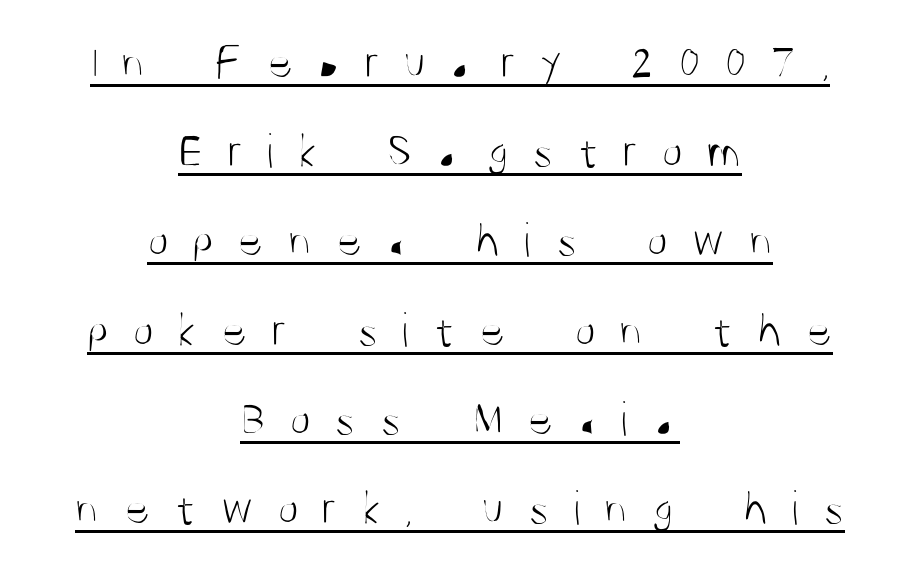
The image shows 49 px light, condensed sans-serif type, upright; set centered, line spacing 1.82x, unusually wide letter spacing (+0.48 em), underlined; medium stroke contrast and a large x-height.
